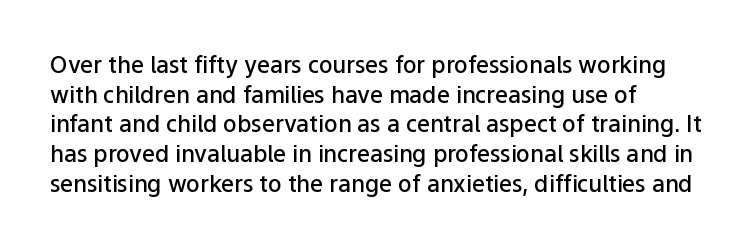
Q: Is the text bold? A: Semi-bold.
Q: Is the text italic (slanted)? A: No, it is upright.
Q: Is the text underlined? A: No.
Q: How is the paragraph aligned? A: Left-aligned.
Q: Is the spacing between letters normal or unusually wide? A: Normal.
Q: Is the spacing between lines tight, normal or loose? A: Normal.
